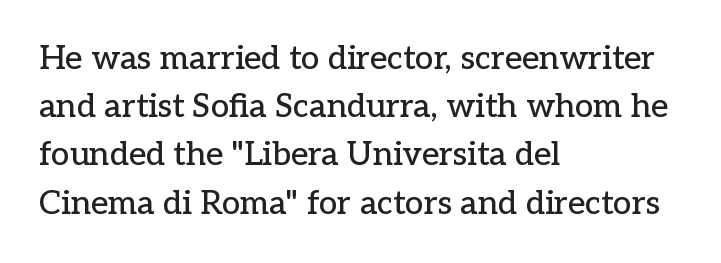
Think of a printed novel: that variable character pitch is what you see here. These lines are set flush left with a ragged right edge. The line texture is even and compact thanks to regular tracking. Just letters on the line, the space beneath them empty. Letterform terminals end in serifs throughout the passage. This sample uses an upright cut, with every glyph sitting square on the baseline.
